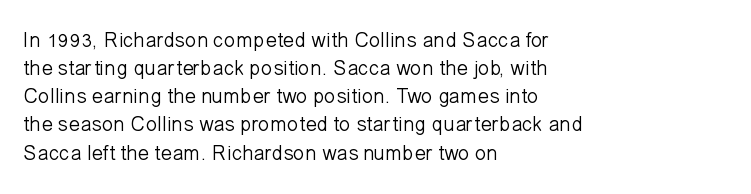
Q: Is the text bold? A: No.
Q: Is the text italic (slanted)? A: No, it is upright.
Q: Is the text underlined? A: No.
Q: How is the paragraph aligned? A: Left-aligned.
Q: Is the spacing between letters normal or unusually wide? A: Normal.
Q: Is the spacing between lines tight, normal or loose? A: Normal.
